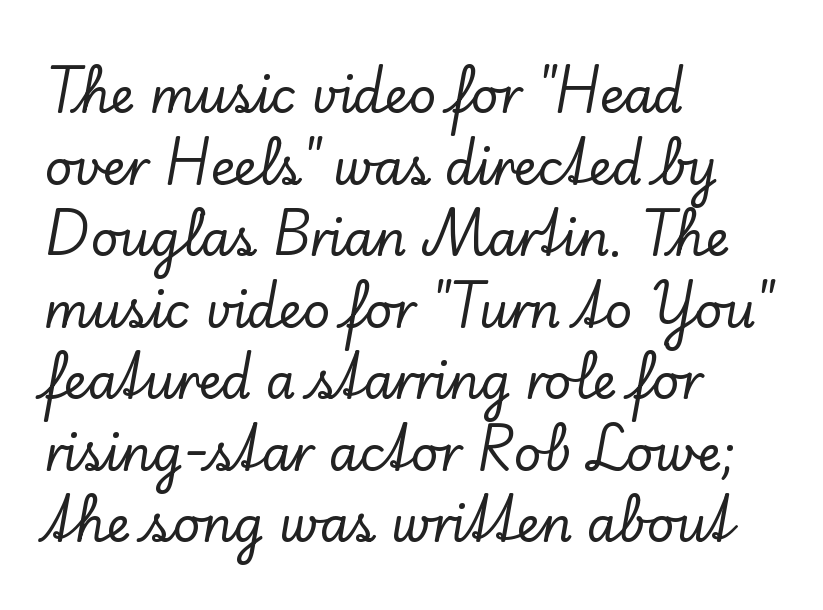
{"serif": "yes", "width": "normal", "stroke_contrast": "low", "x_height": "small", "monospaced": "no", "underline": "no", "align": "left", "line_spacing": "normal", "line_spacing_ratio": 1.49, "letter_spacing": "normal", "letter_spacing_em": 0.0, "glyph_px": 48}
